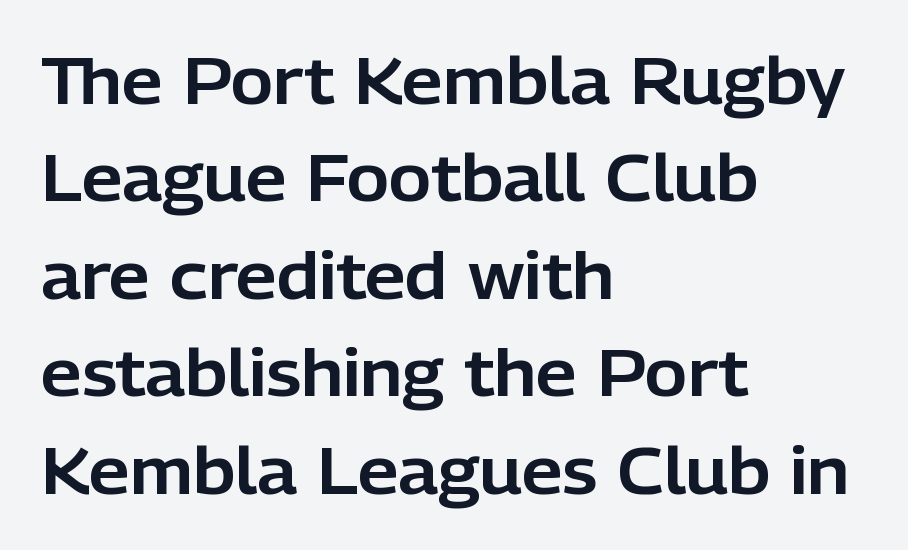
Every row of glyphs begins at an identical x-position on the left. It's the straight-up-and-down kind of type. If you measured baseline to baseline, you'd find a middling distance. There is no visible air inserted between adjacent glyphs.
